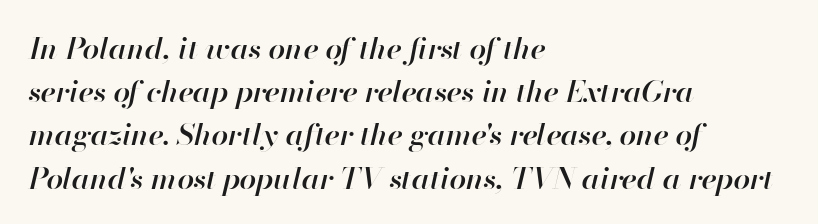
{"italic": "yes", "lean": "right", "slant_degrees": 13, "bold": "semi", "weight": "semibold", "width": "normal", "stroke_contrast": "high", "x_height": "small", "monospaced": "no", "underline": "no", "align": "left", "line_spacing": "normal", "line_spacing_ratio": 1.44, "letter_spacing": "normal", "letter_spacing_em": 0.0, "glyph_px": 30}
